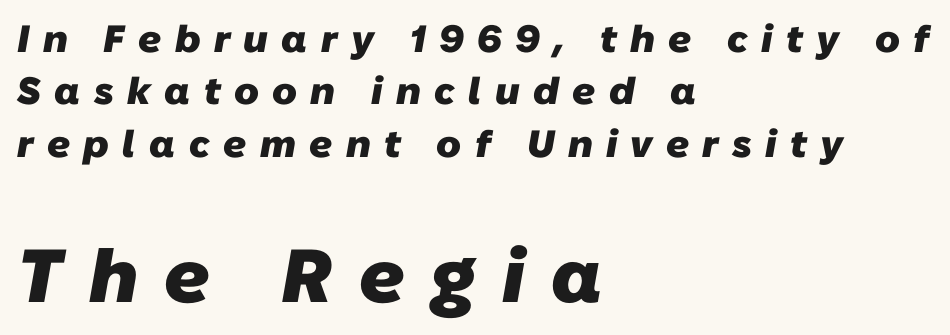
Q: Is the text bold? A: Yes.
Q: Is the typeface a serif or a sans-serif typeface? A: Sans-serif.
Q: Is the text underlined? A: No.
Q: How is the paragraph aligned? A: Left-aligned.
Q: Is the spacing between letters normal or unusually wide? A: Unusually wide.
Q: Is the spacing between lines tight, normal or loose? A: Normal.
Q: Which block of text is set in a larger size, the first (top) or the second (bottom)? A: The second (bottom) one.
Q: Width (condensed, normal, or wide)? A: Normal.
Q: Stroke contrast? A: Low.
Q: x-height? A: Medium.
Q: Monospaced? A: No.
